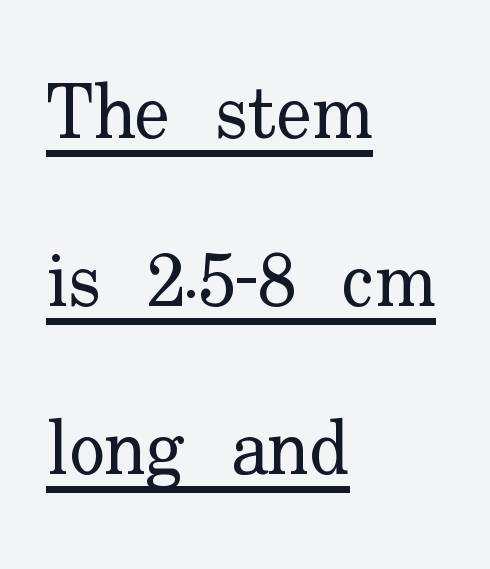
Is the block centered? No — it sits flush against the left margin. The font sits on the lighter half of the weight spectrum, regular included. Interline gaps are noticeably wide in this sample. The specimen includes a rule beneath the text block's lines. These lines are rendered in a variable-pitch font. Unlike a clean sans, this face finishes its strokes with serifs.
